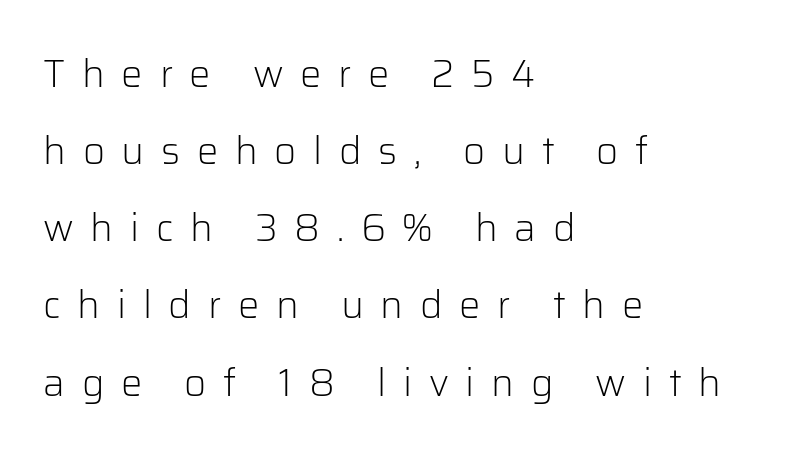
Q: Is the text bold? A: No.
Q: Is the text italic (slanted)? A: No, it is upright.
Q: Is the typeface a serif or a sans-serif typeface? A: Sans-serif.
Q: Is the text underlined? A: No.
Q: How is the paragraph aligned? A: Left-aligned.
Q: Is the spacing between letters normal or unusually wide? A: Unusually wide.
Q: Is the spacing between lines tight, normal or loose? A: Loose.
Q: Width (condensed, normal, or wide)? A: Normal.
Q: Stroke contrast? A: Low.
Q: x-height? A: Medium.
Q: Monospaced? A: No.
